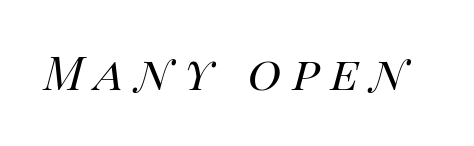
Q: Is the text bold? A: No.
Q: Is the text italic (slanted)? A: Yes, it leans right by about 14 degrees.
Q: Is the text underlined? A: No.
Q: Is the spacing between letters normal or unusually wide? A: Unusually wide.
Q: Width (condensed, normal, or wide)? A: Normal.
Q: Stroke contrast? A: High.
Q: x-height? A: Large.
Q: Monospaced? A: No.
